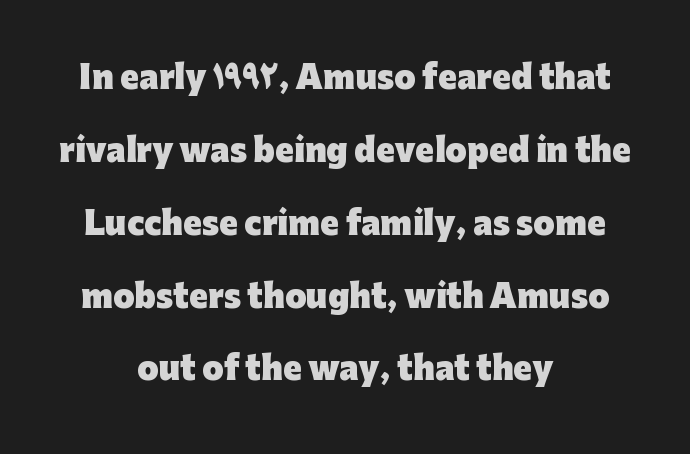
Summary of vertical rhythm: relaxed, with wide interline spacing. Plenty of ink on the page — the face is bold. Type style note: lacks serifs. Do the characters align in a grid? No, the font is proportional. If you drew a line through each stem, it would be perfectly vertical. The string is rendered with underlining switched off.
